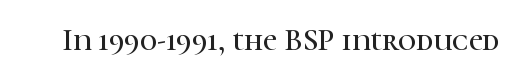
Q: Is the text italic (slanted)? A: No, it is upright.
Q: Is the typeface a serif or a sans-serif typeface? A: Serif.
Q: Is the text underlined? A: No.
Q: Is the spacing between letters normal or unusually wide? A: Normal.
Q: Width (condensed, normal, or wide)? A: Normal.
Q: Stroke contrast? A: High.
Q: x-height? A: Medium.
Q: Monospaced? A: No.
